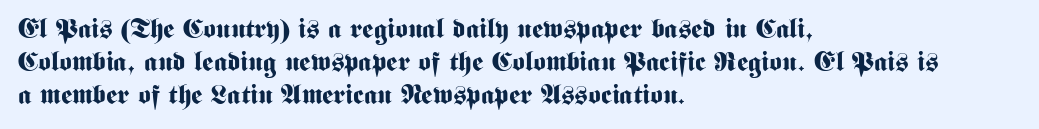
Words float on clear page, feet unadorned. Does the lettering tilt? It doesn't — this is upright. Visually the block forms a straight wall on the left and a jagged coastline on the right. These words are printed bold, with thick strokes throughout. Characters follow at the spacing the type designer built in.
